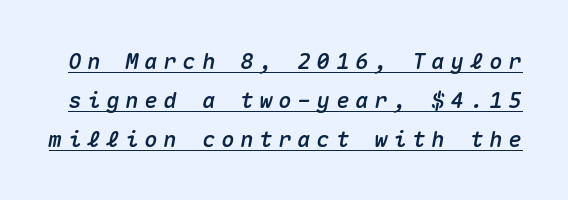
Characters follow at a spacing far wider than the type designer built in. The face used here appears with an underline applied. The lettering tilts uniformly, giving the passage an italic look.
